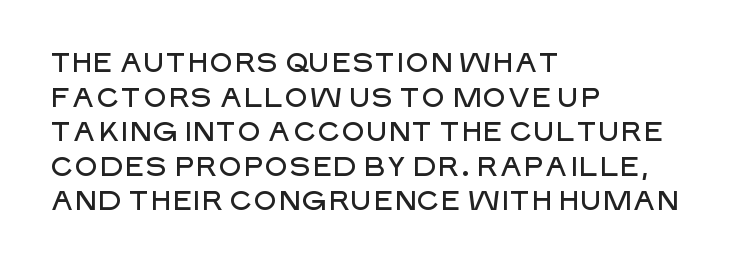
{"italic": "no", "underline": "no", "align": "left", "line_spacing": "normal", "line_spacing_ratio": 1.28, "letter_spacing": "normal", "letter_spacing_em": 0.0, "glyph_px": 27}
